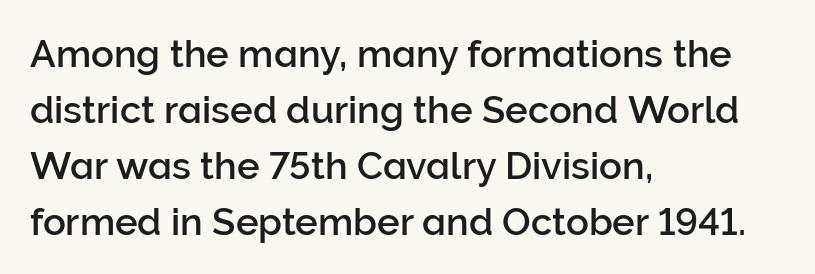
{"serif": "no", "italic": "no", "width": "normal", "stroke_contrast": "low", "x_height": "medium", "monospaced": "no", "underline": "no", "align": "left", "line_spacing": "normal", "line_spacing_ratio": 1.47, "letter_spacing": "normal", "letter_spacing_em": 0.0, "glyph_px": 38}
